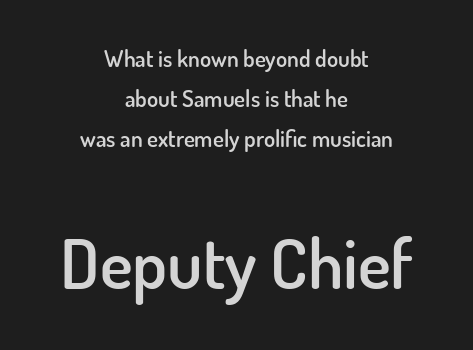
Q: Is the text bold? A: Semi-bold.
Q: Is the text italic (slanted)? A: No, it is upright.
Q: Is the typeface a serif or a sans-serif typeface? A: Sans-serif.
Q: Is the text underlined? A: No.
Q: How is the paragraph aligned? A: Centered.
Q: Is the spacing between letters normal or unusually wide? A: Normal.
Q: Which block of text is set in a larger size, the first (top) or the second (bottom)? A: The second (bottom) one.
Q: Width (condensed, normal, or wide)? A: Normal.
Q: Stroke contrast? A: Low.
Q: x-height? A: Small.
Q: Monospaced? A: No.
